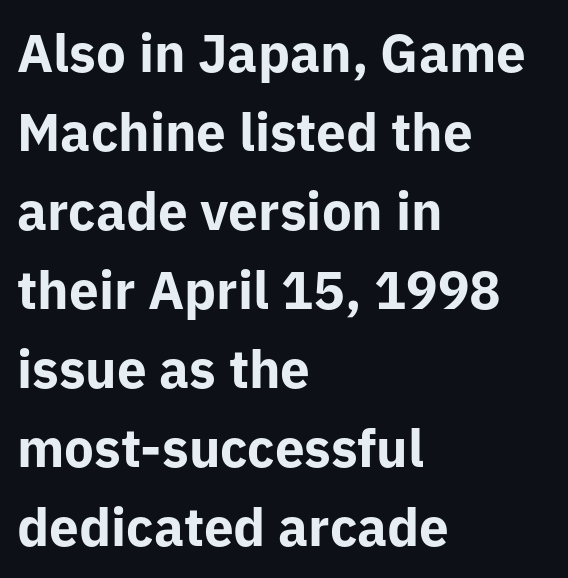
The image shows 53 px bold sans-serif type, upright; set left-aligned, normal line spacing (1.49x), normal letter spacing, not underlined; low stroke contrast and a medium x-height.
